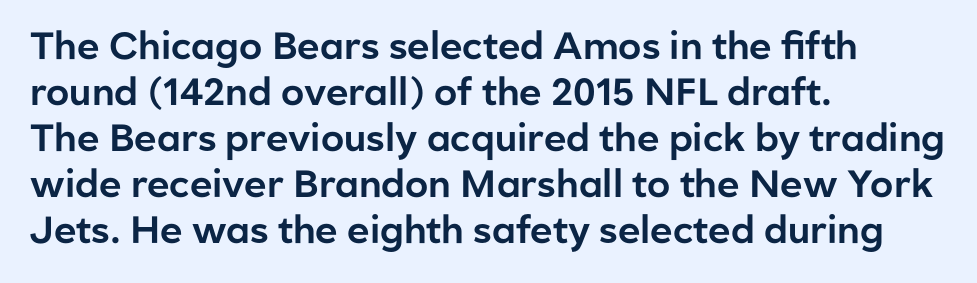
Q: Is the text italic (slanted)? A: No, it is upright.
Q: Is the typeface a serif or a sans-serif typeface? A: Sans-serif.
Q: Is the text underlined? A: No.
Q: How is the paragraph aligned? A: Left-aligned.
Q: Is the spacing between letters normal or unusually wide? A: Normal.
Q: Width (condensed, normal, or wide)? A: Normal.
Q: Stroke contrast? A: Low.
Q: x-height? A: Medium.
Q: Monospaced? A: No.
